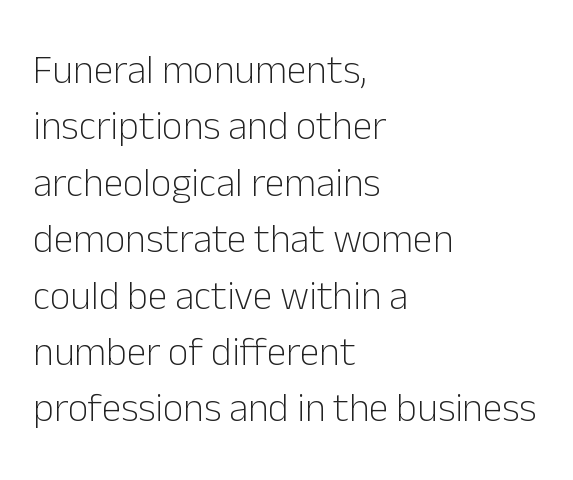
Baseline-to-baseline distance is the conventional proportion of letter height. Inter-character spacing is left at the font's built-in metrics. The letters look calm and open, with moderate or lighter stems. Spacing verdict: proportional, widths tailored to each character. Typographically, this falls in the sans-serif category. Where is the straight margin? On the left.
